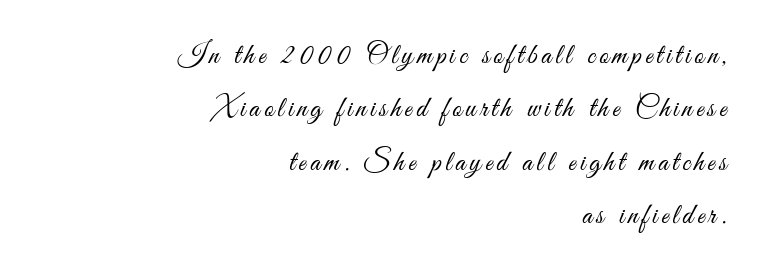
The space directly below the letters is spotless. Compared with a typical body face, this is equally light or lighter still. Looks like regular typesetting: each glyph gets only the width it needs.
